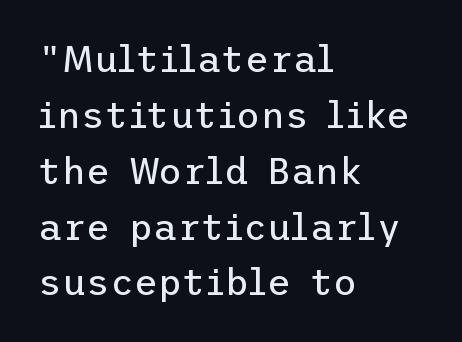
Typeset ragged right — the left edge is the straight one. A typesetter would label this face a sans. Horizontal bands of white between lines are of average thickness. Posture: upright roman. Tracking value appears to be zero — textbook default spacing.
